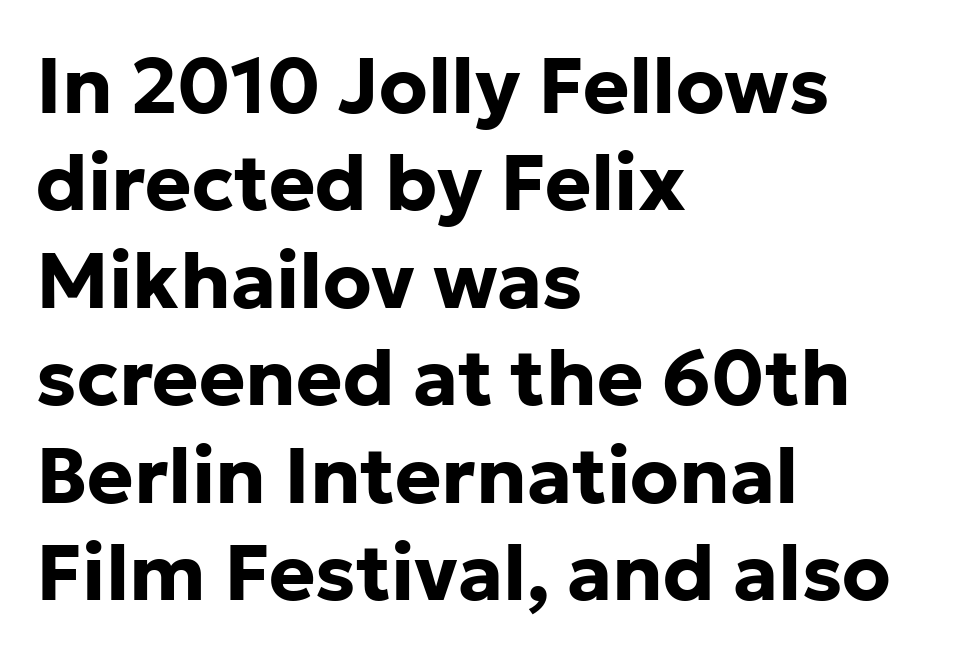
The passage shown stacks its lines at a standard gap. The face used here has the dense, thick strokes of a bold. Ascenders rise straight up at ninety degrees. One-word summary of the alignment: left. Glyph-to-glyph distance matches everyday printed text. Check the space under the baseline: it is left empty.
